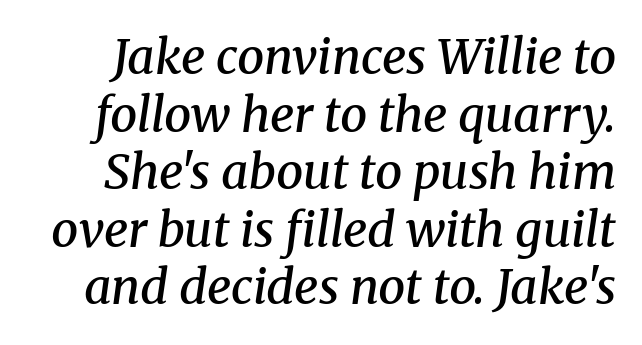
{"serif": "yes", "italic": "yes", "lean": "right", "slant_degrees": 8, "bold": "semi", "weight": "semibold", "width": "normal", "stroke_contrast": "medium", "x_height": "medium", "monospaced": "no", "underline": "no", "line_spacing_ratio": 1.2, "letter_spacing": "normal", "letter_spacing_em": 0.0, "glyph_px": 48}
